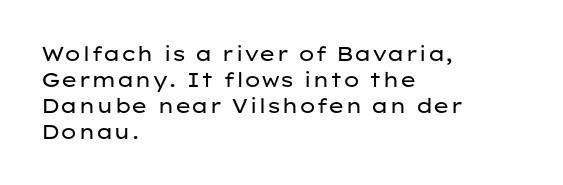
The image shows 20 px text type, upright; set left-aligned, normal line spacing (1.3x), normal letter spacing, not underlined.
